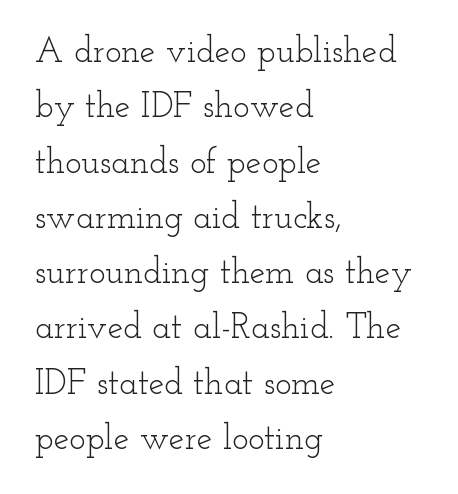
Summary of weight: not heavy and not bold. Honestly, there is no underline to notice here at all. Think of a printed novel: that variable character pitch is what you see here. This sample keeps an unexceptional amount of space between lines. It's the straight-up-and-down kind of type.
